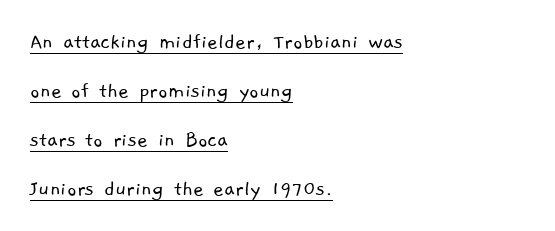
A typesetter would call this leading open, well beyond the default. A classic flush-left, rag-right setting is used for this passage. Looks like someone drew a line under every word here. Stem width sits at or under what a default text font uses. The type is set solid horizontally, with unmodified tracking.
